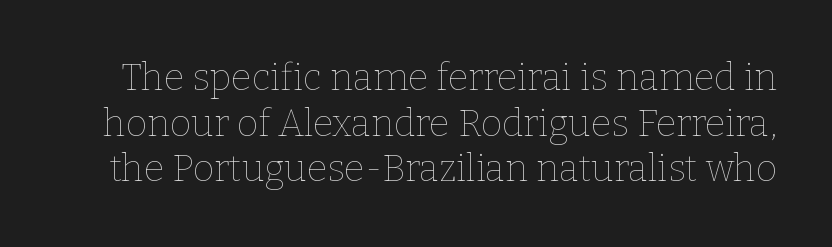
{"italic": "no", "bold": "no", "weight": "thin", "width": "normal", "stroke_contrast": "low", "x_height": "medium", "monospaced": "no", "underline": "no", "line_spacing_ratio": 1.23, "letter_spacing": "normal", "letter_spacing_em": 0.0, "glyph_px": 37}
